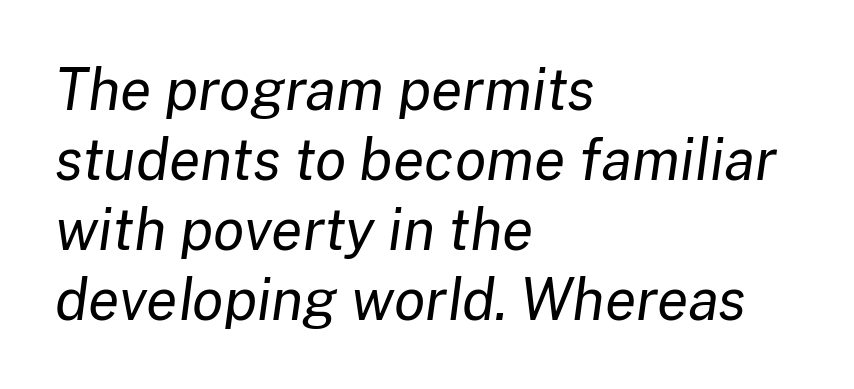
Teacher's note: observe the even left margin — that is flush-left alignment. Every character sits at an angle, as italics do. Words appear dense and cohesive because spacing is normal. The font sits on the lighter half of the weight spectrum, regular included. Bare-footed words on every line. Think of a printed novel: that variable character pitch is what you see here.
